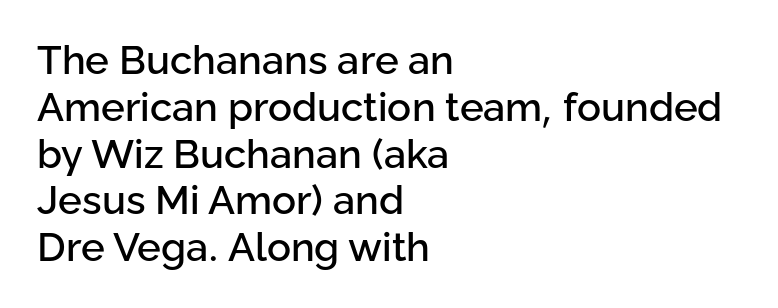
{"serif": "no", "italic": "no", "width": "normal", "stroke_contrast": "low", "x_height": "medium", "monospaced": "no", "underline": "no", "align": "left", "line_spacing_ratio": 1.17, "letter_spacing": "normal", "letter_spacing_em": 0.0, "glyph_px": 40}
